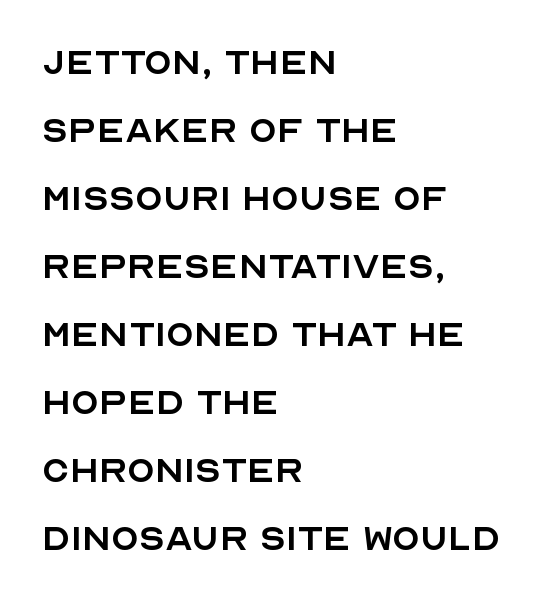
{"serif": "no", "italic": "no", "bold": "no", "weight": "regular", "width": "normal", "x_height": "large", "monospaced": "no", "underline": "no", "align": "left", "line_spacing": "normal", "line_spacing_ratio": 1.51, "letter_spacing": "normal", "letter_spacing_em": 0.0, "glyph_px": 45}
